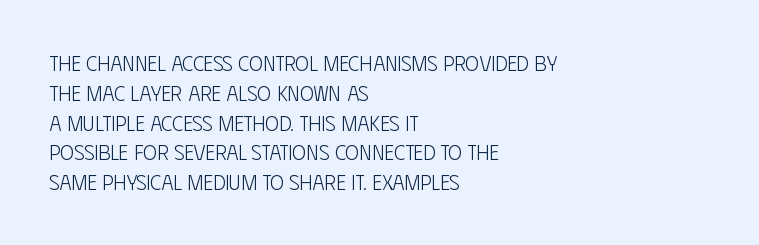
{"italic": "no", "bold": "no", "underline": "no", "align": "left", "line_spacing": "normal", "line_spacing_ratio": 1.42, "letter_spacing": "normal", "letter_spacing_em": 0.0, "glyph_px": 21}
